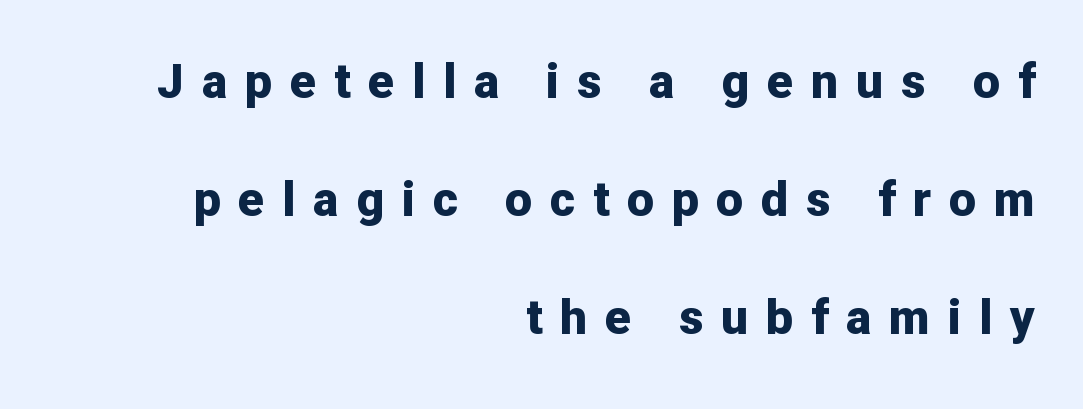
The image shows 48 px bold sans-serif type, upright; set right-aligned, loose line spacing (2.46x), unusually wide letter spacing (+0.37 em), not underlined; low stroke contrast and a medium x-height.
